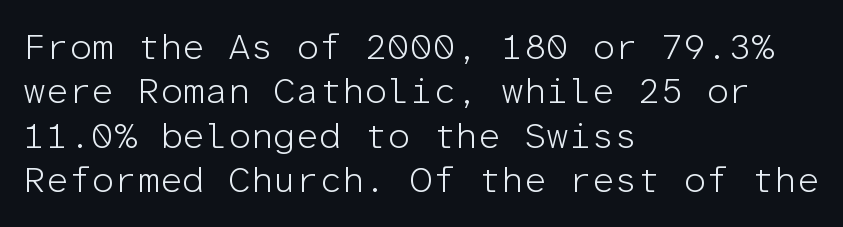
These lines are rendered in a fixed-pitch font. Which margin do the lines hug? The left one — the right edge is uneven. Italic: no, the glyphs are upright roman. What stands out about the letter spacing? Nothing — it is the standard amount. Each row of text sits above clean, open space.
